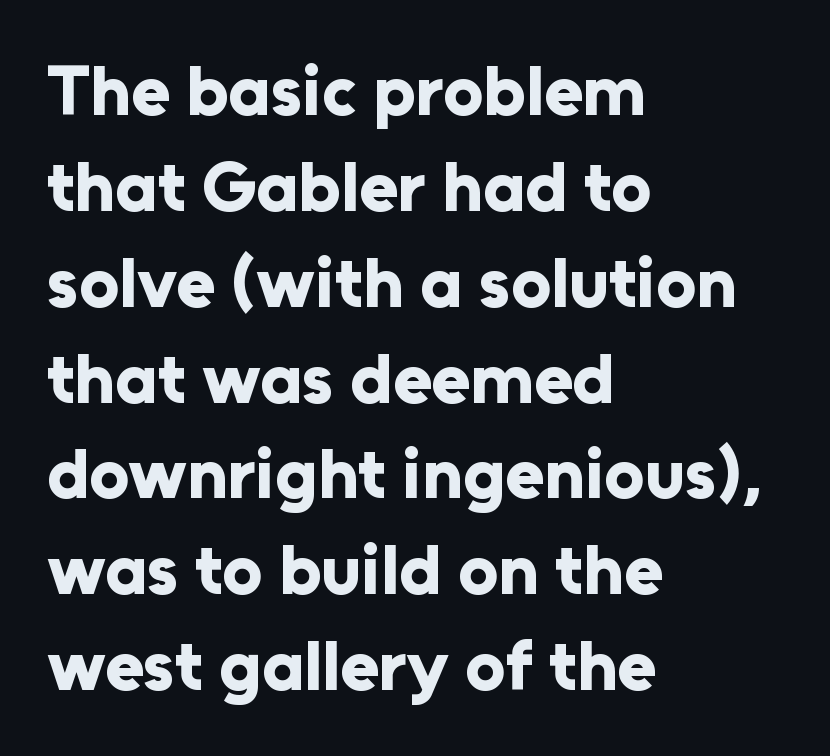
Q: Is the text bold? A: Yes.
Q: Is the text italic (slanted)? A: No, it is upright.
Q: Is the typeface a serif or a sans-serif typeface? A: Sans-serif.
Q: Is the text underlined? A: No.
Q: How is the paragraph aligned? A: Left-aligned.
Q: Is the spacing between letters normal or unusually wide? A: Normal.
Q: Is the spacing between lines tight, normal or loose? A: Normal.
Q: Width (condensed, normal, or wide)? A: Normal.
Q: Stroke contrast? A: Low.
Q: x-height? A: Medium.
Q: Monospaced? A: No.
